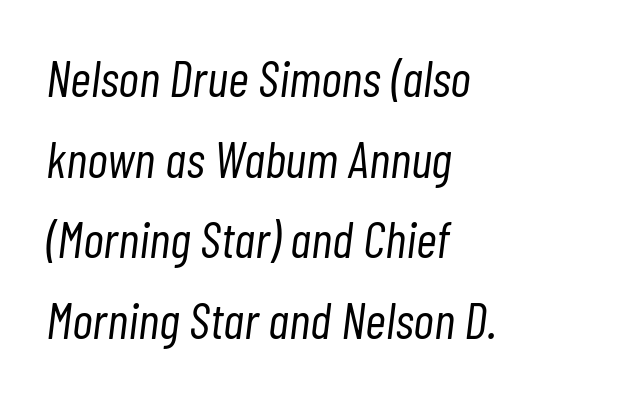
Q: Is the text bold? A: No.
Q: Is the text italic (slanted)? A: Yes, it leans right by about 7 degrees.
Q: Is the text underlined? A: No.
Q: How is the paragraph aligned? A: Left-aligned.
Q: Is the spacing between letters normal or unusually wide? A: Normal.
Q: Is the spacing between lines tight, normal or loose? A: Normal.
Q: Width (condensed, normal, or wide)? A: Condensed.
Q: Stroke contrast? A: Low.
Q: x-height? A: Medium.
Q: Monospaced? A: No.
